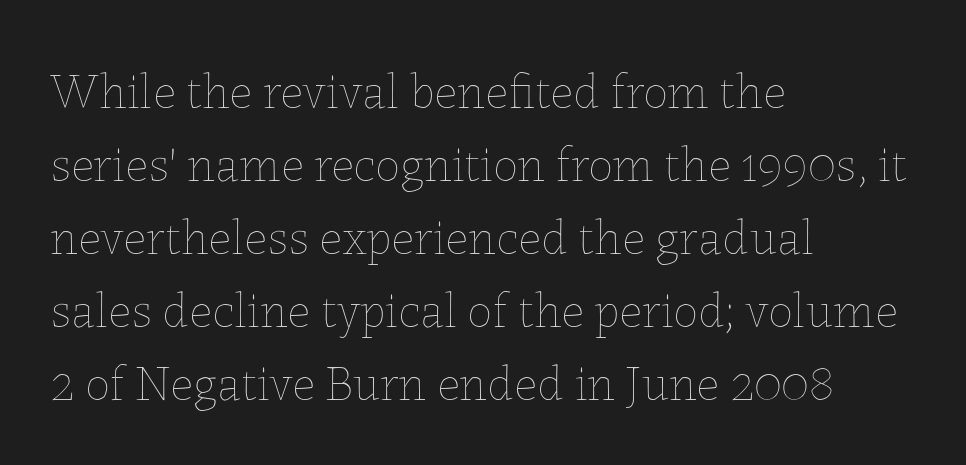
The image shows 50 px thin type, upright; set left-aligned, normal line spacing (1.46x), normal letter spacing, not underlined; low stroke contrast and a medium x-height.
